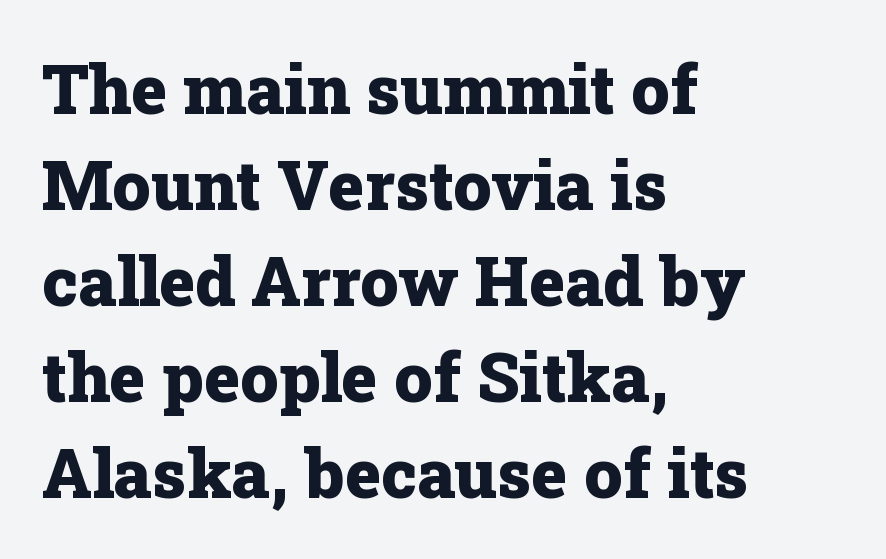
The image shows 68 px heavy serif type, upright; set left-aligned, normal line spacing (1.41x), normal letter spacing, not underlined; low stroke contrast and a medium x-height.
